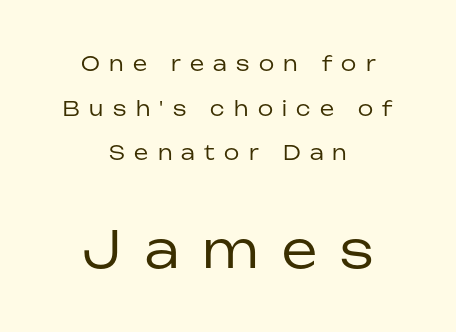
The lines are quadded center. Quick note: interline space is abundant. Between these two stacked blocks, the lower one wins on size. This sample uses an upright cut, with every glyph sitting square on the baseline. The words here are not underlined. The characters are drawn with everyday or finer stroke widths.
